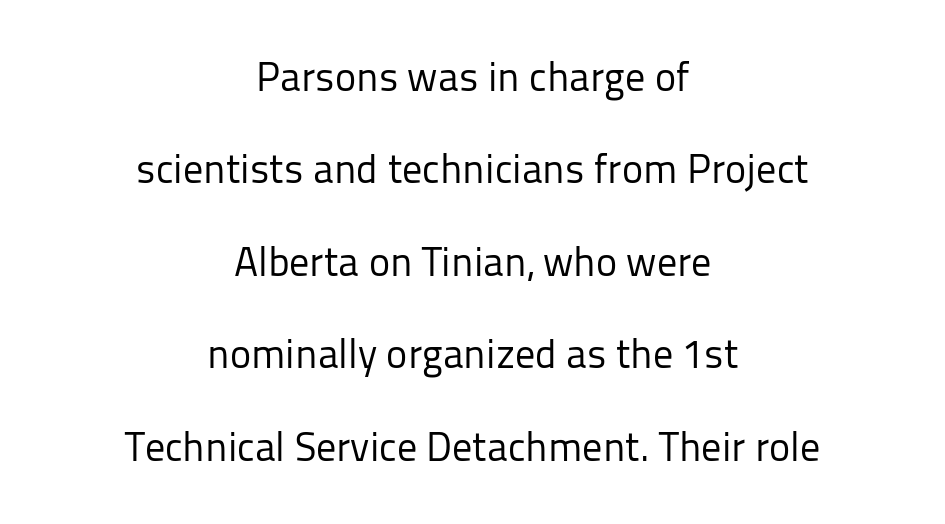
Q: Is the text bold? A: No.
Q: Is the text italic (slanted)? A: No, it is upright.
Q: Is the typeface a serif or a sans-serif typeface? A: Sans-serif.
Q: Is the text underlined? A: No.
Q: How is the paragraph aligned? A: Centered.
Q: Is the spacing between letters normal or unusually wide? A: Normal.
Q: Is the spacing between lines tight, normal or loose? A: Loose.
Q: Width (condensed, normal, or wide)? A: Normal.
Q: Stroke contrast? A: Low.
Q: x-height? A: Medium.
Q: Monospaced? A: No.
